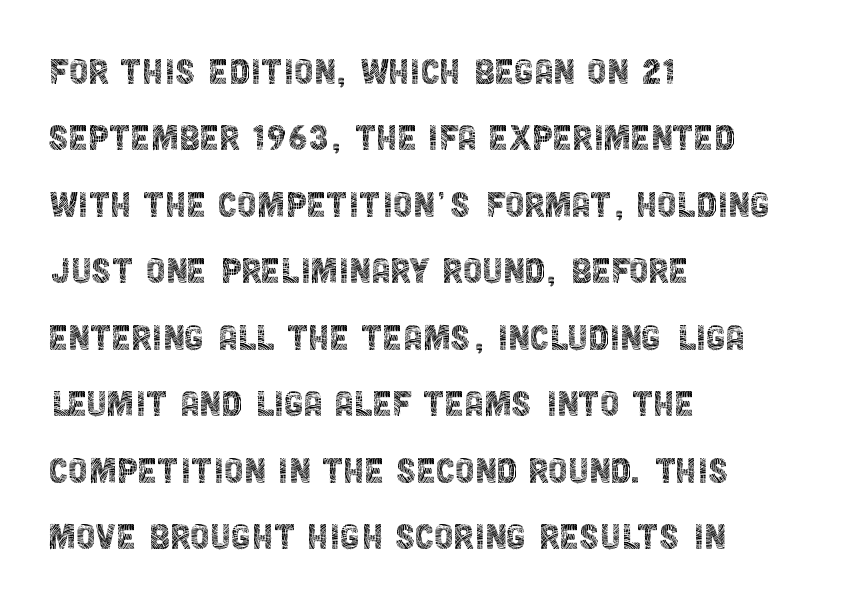
Look at the tracking — it's just the regular setting, nothing added. Upright lettering throughout. All the whitespace from short lines collects on the right. Descender tails drop into unmarked territory. Successive baselines arrive at the customary interval.
